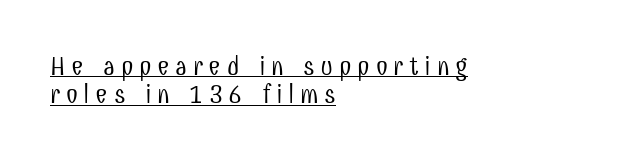
A continuous stroke trails under the words, as in a hyperlink. Vertical stems look standard width or narrower in stroke. This rendering widens character spacing well past its baseline value. Alignment: flush left.
